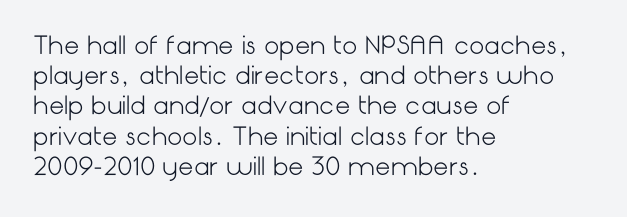
The weight would be labelled regular, book, light, or lighter still. Every stem runs plumb, perpendicular to the baseline. Descender tails drop into unmarked territory. One glance says typical: line gaps are just what's usual.
